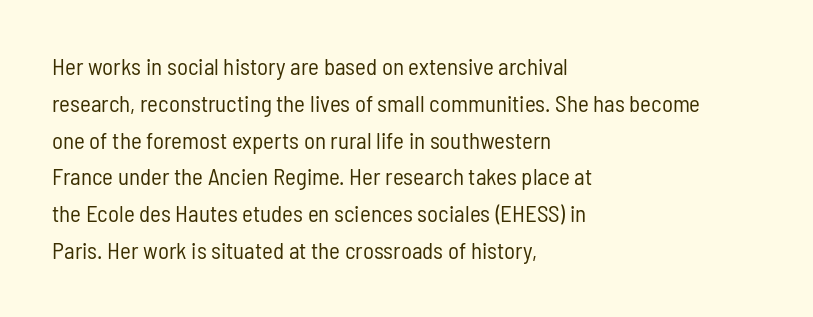
Q: Is the text bold? A: No.
Q: Is the text italic (slanted)? A: No, it is upright.
Q: Is the text underlined? A: No.
Q: How is the paragraph aligned? A: Left-aligned.
Q: Is the spacing between letters normal or unusually wide? A: Normal.
Q: Is the spacing between lines tight, normal or loose? A: Normal.
